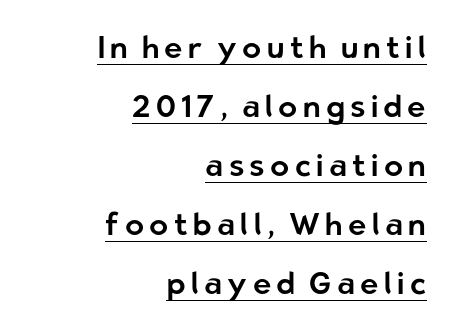
The image shows 31 px sans-serif type, upright; set right-aligned, loose line spacing (1.9x), underlined; low stroke contrast and a medium x-height.
